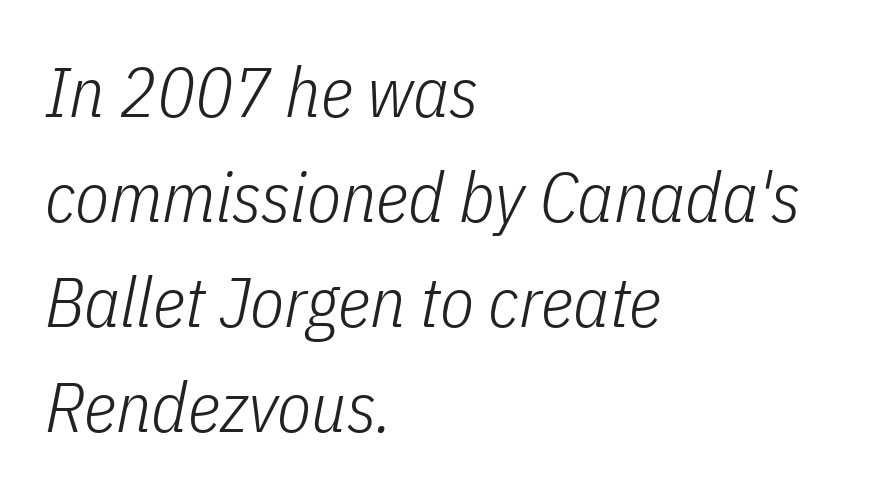
Q: Is the text bold? A: No.
Q: Is the text italic (slanted)? A: Yes, it leans right by about 11 degrees.
Q: Is the text underlined? A: No.
Q: How is the paragraph aligned? A: Left-aligned.
Q: Is the spacing between letters normal or unusually wide? A: Normal.
Q: Is the spacing between lines tight, normal or loose? A: Normal.
Q: Width (condensed, normal, or wide)? A: Condensed.
Q: Stroke contrast? A: Low.
Q: x-height? A: Medium.
Q: Monospaced? A: No.
